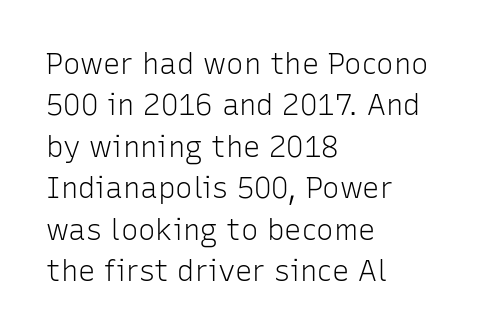
{"serif": "no", "italic": "no", "bold": "no", "weight": "light", "width": "normal", "stroke_contrast": "low", "x_height": "medium", "monospaced": "no", "underline": "no", "align": "left", "line_spacing": "normal", "line_spacing_ratio": 1.43, "letter_spacing": "normal", "letter_spacing_em": 0.0, "glyph_px": 29}
